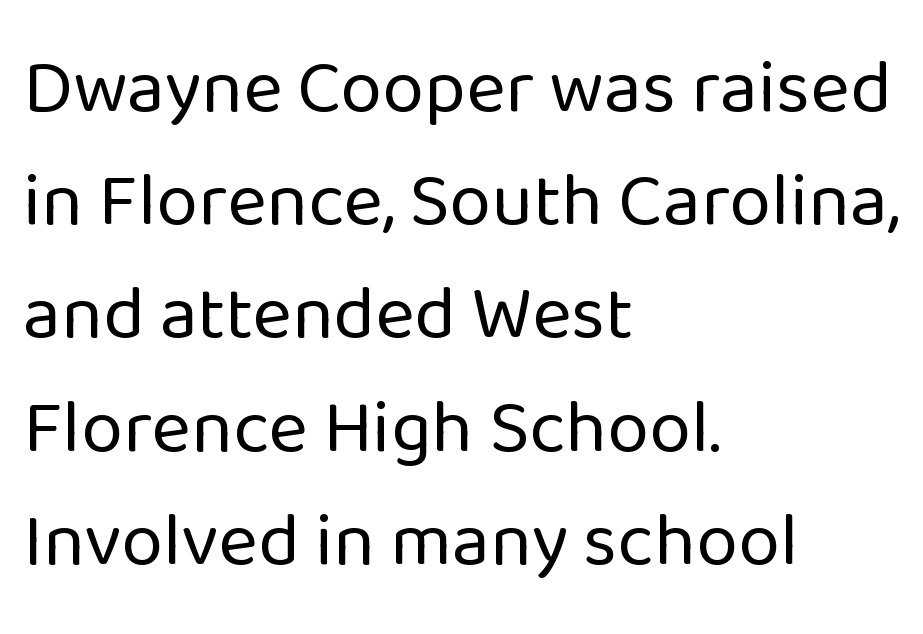
The image shows 76 px regular-weight sans-serif type, upright; set left-aligned, normal line spacing (1.49x), normal letter spacing, not underlined; low stroke contrast and a medium x-height.
